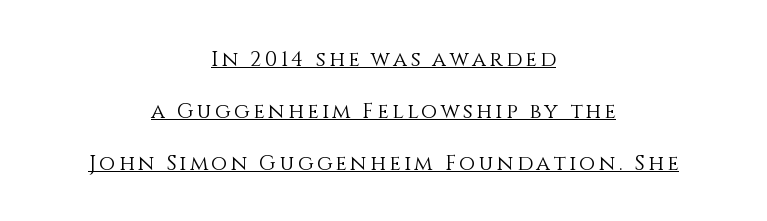
The image shows 21 px text type, upright; set centered, loose line spacing (2.48x), underlined.
